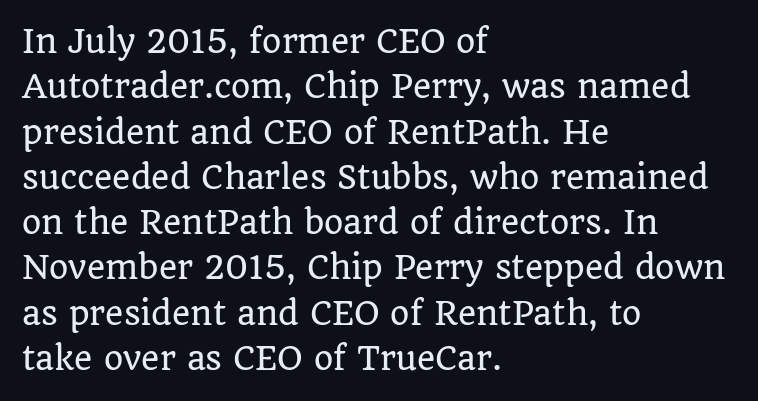
Q: Is the text italic (slanted)? A: No, it is upright.
Q: Is the typeface a serif or a sans-serif typeface? A: Serif.
Q: Is the text underlined? A: No.
Q: How is the paragraph aligned? A: Left-aligned.
Q: Is the spacing between letters normal or unusually wide? A: Normal.
Q: Is the spacing between lines tight, normal or loose? A: Normal.
Q: Width (condensed, normal, or wide)? A: Normal.
Q: Stroke contrast? A: Low.
Q: x-height? A: Large.
Q: Monospaced? A: No.
